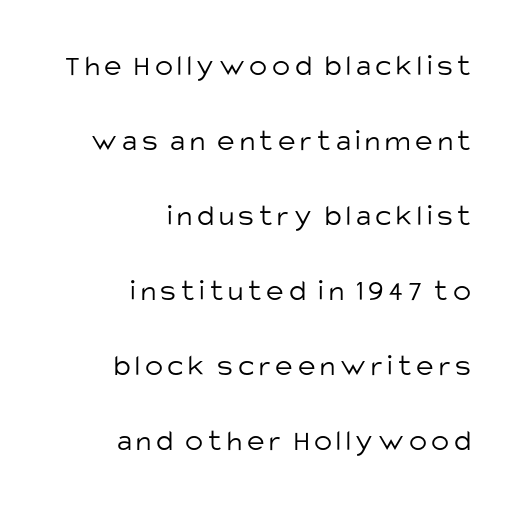
Q: Is the text bold? A: No.
Q: Is the text italic (slanted)? A: No, it is upright.
Q: Is the typeface a serif or a sans-serif typeface? A: Sans-serif.
Q: Is the text underlined? A: No.
Q: How is the paragraph aligned? A: Right-aligned.
Q: Is the spacing between lines tight, normal or loose? A: Loose.
Q: Width (condensed, normal, or wide)? A: Normal.
Q: Stroke contrast? A: Low.
Q: x-height? A: Large.
Q: Monospaced? A: No.
